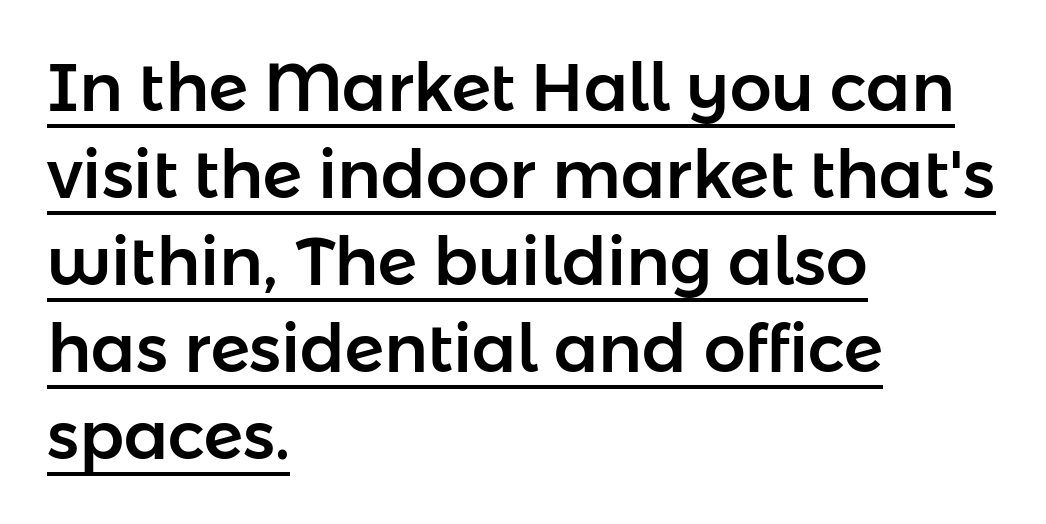
Q: Is the text italic (slanted)? A: No, it is upright.
Q: Is the typeface a serif or a sans-serif typeface? A: Sans-serif.
Q: Is the text underlined? A: Yes.
Q: How is the paragraph aligned? A: Left-aligned.
Q: Is the spacing between letters normal or unusually wide? A: Normal.
Q: Is the spacing between lines tight, normal or loose? A: Normal.
Q: Width (condensed, normal, or wide)? A: Normal.
Q: Stroke contrast? A: Low.
Q: x-height? A: Medium.
Q: Monospaced? A: No.
